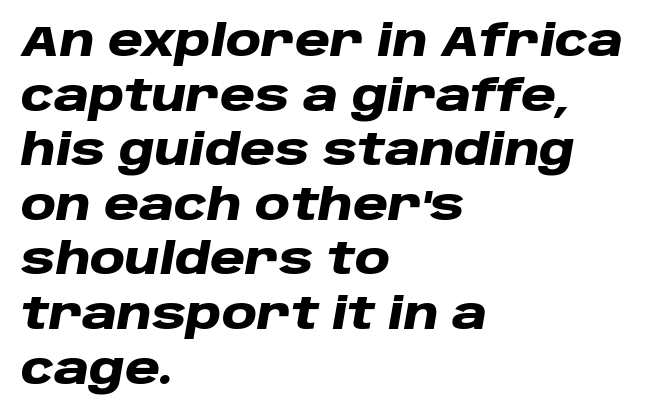
The image shows 43 px heavy, wide type, italic (leaning right); set left-aligned, normal line spacing (1.27x), normal letter spacing, not underlined; low stroke contrast and a large x-height.
